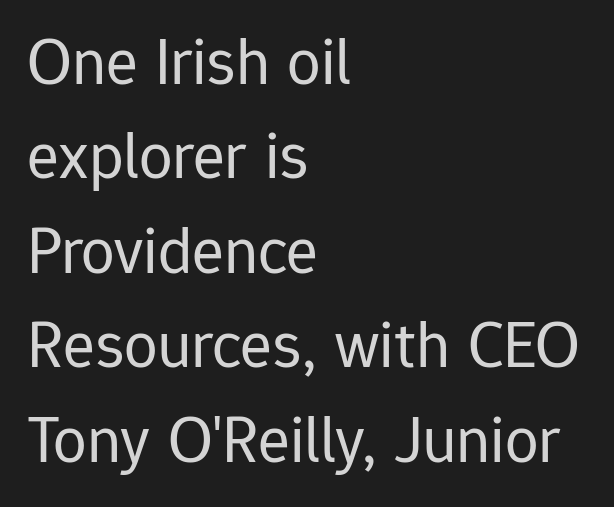
Q: Is the text bold? A: No.
Q: Is the text italic (slanted)? A: No, it is upright.
Q: Is the typeface a serif or a sans-serif typeface? A: Sans-serif.
Q: Is the text underlined? A: No.
Q: How is the paragraph aligned? A: Left-aligned.
Q: Is the spacing between letters normal or unusually wide? A: Normal.
Q: Is the spacing between lines tight, normal or loose? A: Normal.
Q: Width (condensed, normal, or wide)? A: Normal.
Q: Stroke contrast? A: Low.
Q: x-height? A: Medium.
Q: Monospaced? A: No.
